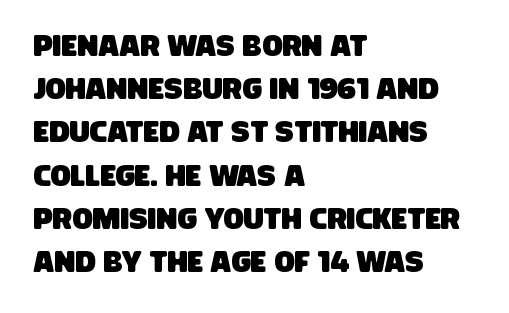
The image shows 30 px condensed sans-serif type; set left-aligned, normal line spacing (1.44x), normal letter spacing, not underlined; low stroke contrast and a large x-height.
